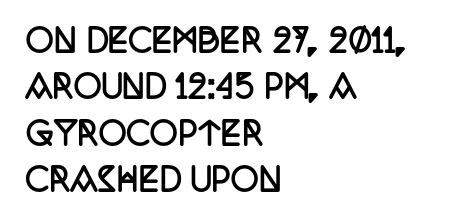
The image shows 31 px semibold, condensed serif type, upright; set left-aligned, normal line spacing (1.5x), normal letter spacing, not underlined; low stroke contrast and a large x-height.
